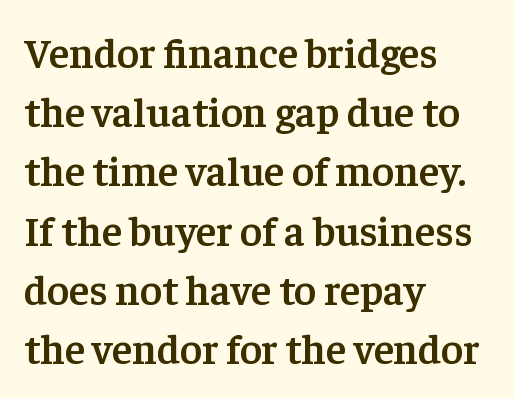
{"serif": "yes", "italic": "no", "bold": "semi", "weight": "semibold", "width": "normal", "stroke_contrast": "low", "x_height": "medium", "monospaced": "no", "underline": "no", "align": "left", "line_spacing": "normal", "line_spacing_ratio": 1.41, "letter_spacing": "normal", "letter_spacing_em": 0.0, "glyph_px": 42}
